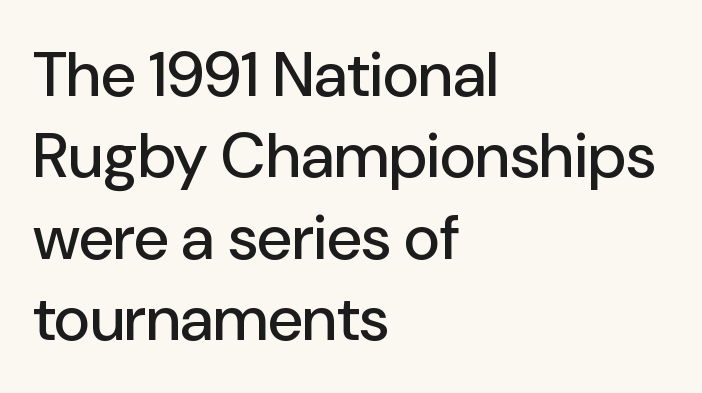
Which margin do the lines hug? The left one — the right edge is uneven. The letters stand straight up with perfectly vertical stems. The zone under the glyphs is completely vacant. The passage shown is typed in a proportional face where columns would drift. Each word holds together tightly as a unit, with standard inter-letter gaps. Typographically, this falls in the sans-serif category.
